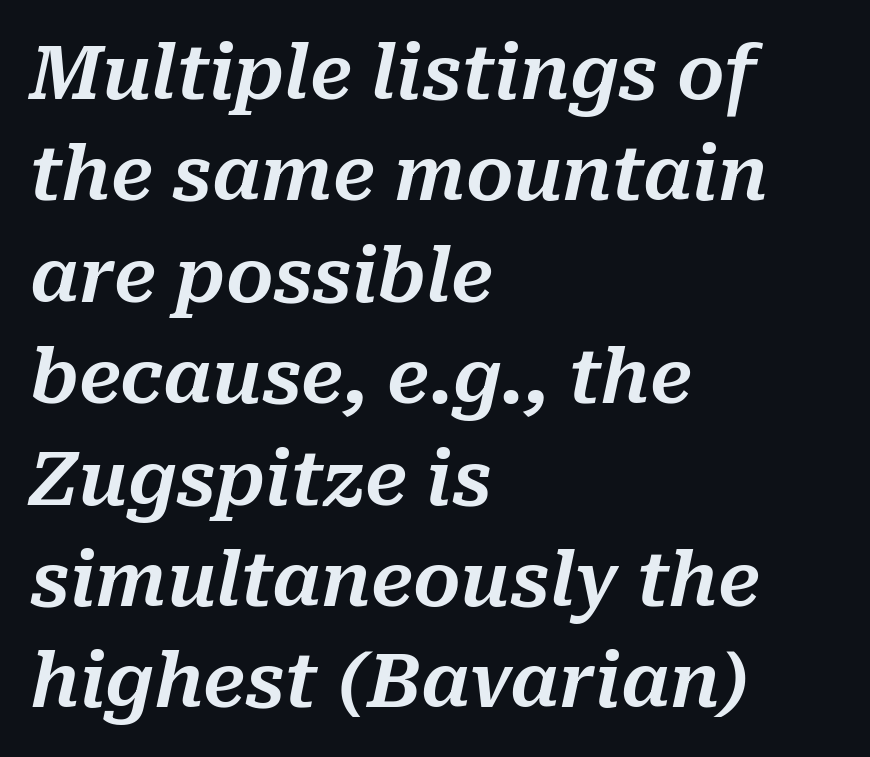
{"italic": "yes", "lean": "right", "slant_degrees": 10, "width": "normal", "stroke_contrast": "medium", "x_height": "medium", "monospaced": "no", "underline": "no", "align": "left", "line_spacing": "normal", "line_spacing_ratio": 1.37, "letter_spacing": "normal", "letter_spacing_em": 0.0, "glyph_px": 74}
